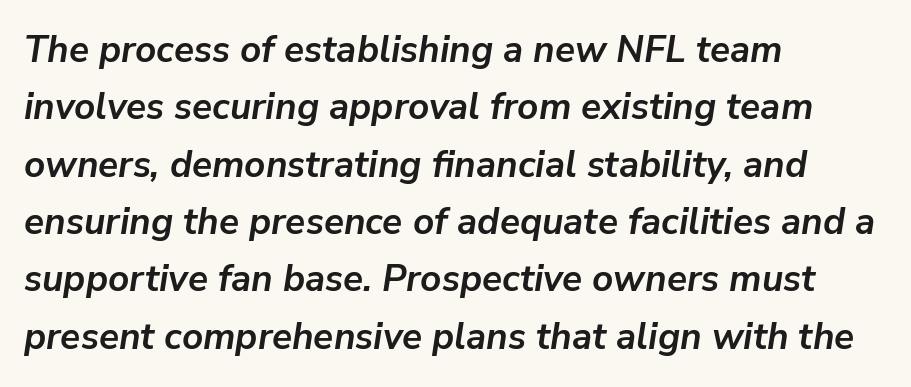
The image shows 37 px semibold type, italic (leaning right); set left-aligned, normal line spacing (1.55x), normal letter spacing, not underlined; low stroke contrast and a medium x-height.
